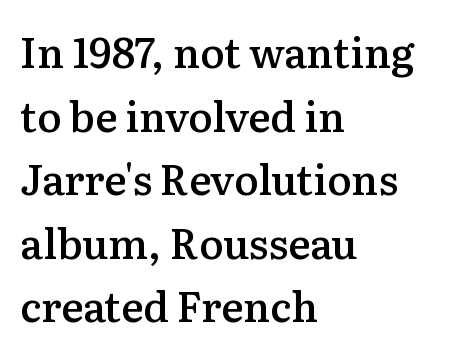
{"serif": "yes", "italic": "no", "bold": "semi", "weight": "semibold", "width": "normal", "stroke_contrast": "medium", "x_height": "medium", "monospaced": "no", "underline": "no", "align": "left", "line_spacing": "normal", "line_spacing_ratio": 1.55, "letter_spacing": "normal", "letter_spacing_em": 0.0, "glyph_px": 41}
